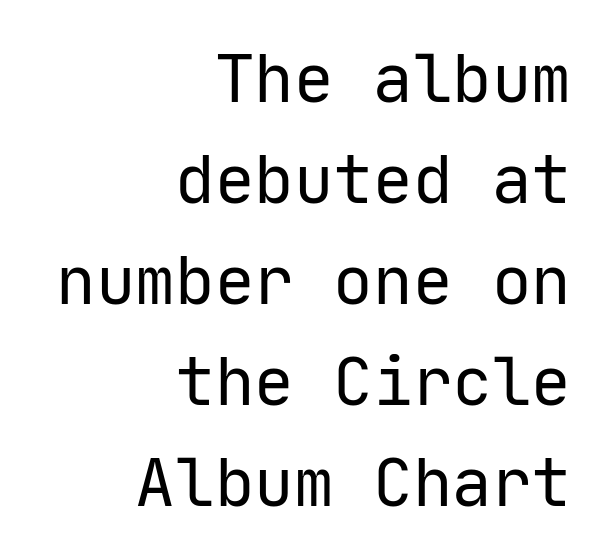
Unmarked baselines from the first word to the last. The typeface has the unassuming heft of standard copy or less. Unlike a traditional serif, this face leaves its strokes unadorned. Every character here occupies the same horizontal width, giving the sample a typewriter-like rhythm. Ascenders rise straight up at ninety degrees.
